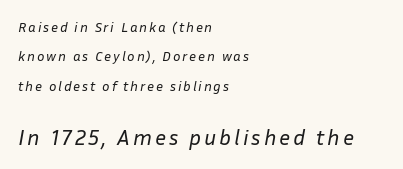
{"italic": "yes", "lean": "right", "slant_degrees": 10, "bold": "no", "underline": "no", "align": "left", "line_spacing": "loose", "line_spacing_ratio": 2.09, "larger_block": "second", "size_ratio": 1.57, "glyph_px": 22}
